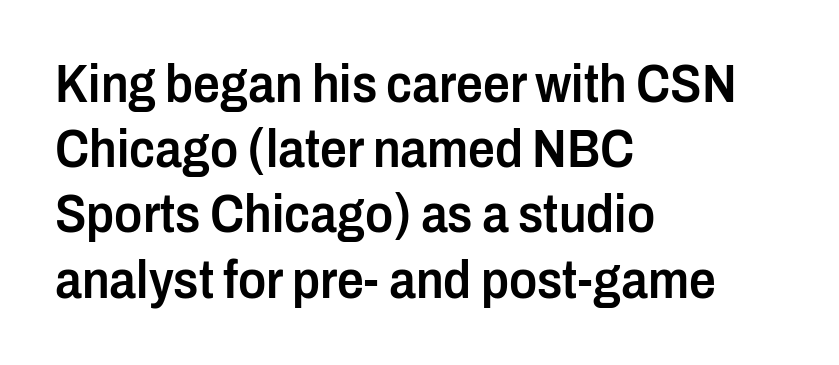
{"serif": "no", "italic": "no", "bold": "semi", "weight": "semibold", "width": "condensed", "stroke_contrast": "low", "x_height": "medium", "monospaced": "no", "underline": "no", "align": "left", "line_spacing_ratio": 1.23, "letter_spacing": "normal", "letter_spacing_em": 0.0, "glyph_px": 53}
